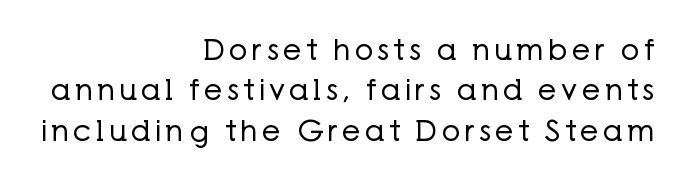
Interline gaps are of average width in this sample. Where is the straight margin? On the right. The characters display no serif detailing; their extremities are plain. The passage shown is typed in a proportional face where columns would drift. The typeface has the unassuming heft of standard copy or less. Bare-footed words on every line.
